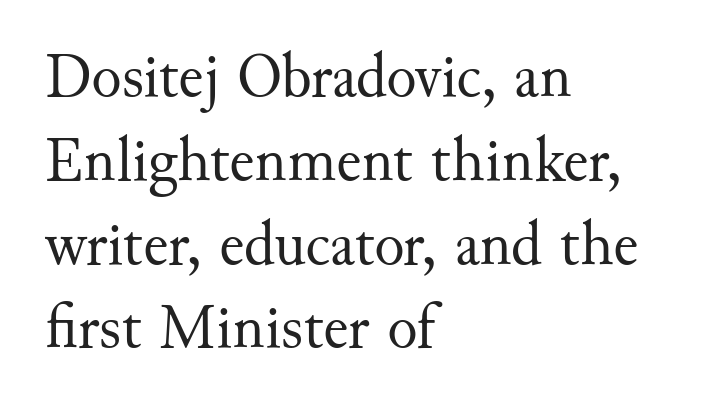
Q: Is the text bold? A: No.
Q: Is the text italic (slanted)? A: No, it is upright.
Q: Is the typeface a serif or a sans-serif typeface? A: Serif.
Q: Is the text underlined? A: No.
Q: How is the paragraph aligned? A: Left-aligned.
Q: Is the spacing between letters normal or unusually wide? A: Normal.
Q: Is the spacing between lines tight, normal or loose? A: Normal.
Q: Width (condensed, normal, or wide)? A: Normal.
Q: Stroke contrast? A: Medium.
Q: x-height? A: Small.
Q: Monospaced? A: No.
